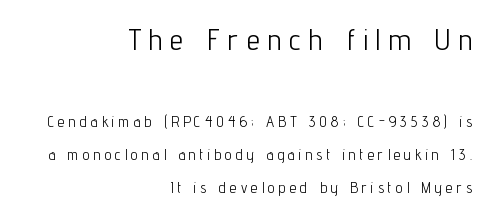
{"serif": "no", "italic": "no", "bold": "no", "weight": "light", "width": "condensed", "stroke_contrast": "low", "x_height": "medium", "monospaced": "no", "underline": "no", "align": "right", "line_spacing": "loose", "line_spacing_ratio": 2.22, "letter_spacing": "wide", "letter_spacing_em": 0.28, "larger_block": "first", "size_ratio": 2.0, "glyph_px": 30}
